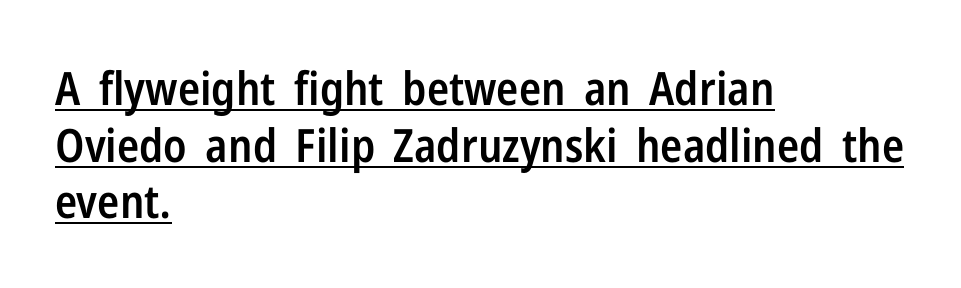
Stroke terminals: plain, sans-serif. Here the designer chose a conventional face with non-uniform glyph widths. Each glyph is drawn with semibold strokes, heavier than normal yet not fully bold. Is there any slant? The stems are plumb. The face used here appears with an underline applied.
